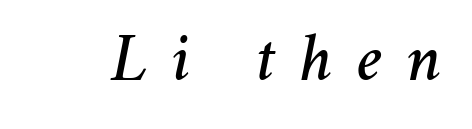
{"italic": "yes", "lean": "right", "slant_degrees": 11, "width": "normal", "stroke_contrast": "medium", "x_height": "medium", "monospaced": "no", "underline": "no", "letter_spacing": "wide", "letter_spacing_em": 0.36, "glyph_px": 68}
